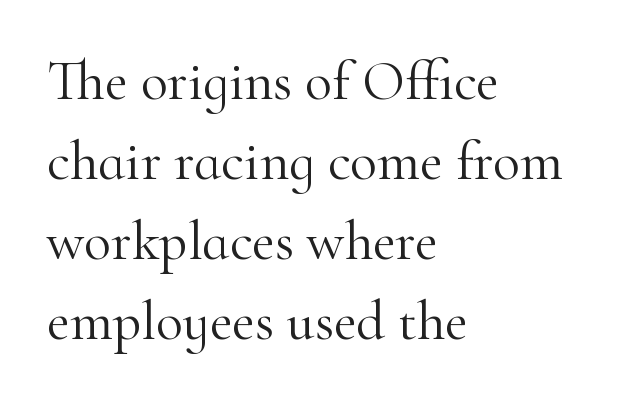
The image shows 56 px light serif type, upright; set left-aligned, normal line spacing (1.43x), normal letter spacing, not underlined; high stroke contrast and a small x-height.
